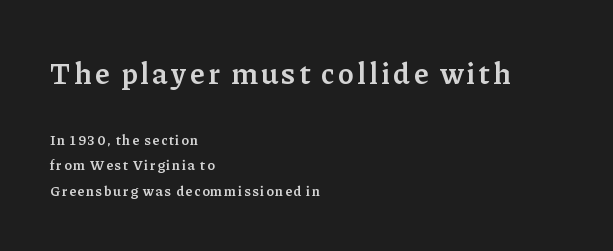
{"serif": "yes", "italic": "no", "bold": "semi", "weight": "semibold", "width": "normal", "stroke_contrast": "low", "x_height": "medium", "monospaced": "no", "underline": "no", "align": "left", "line_spacing_ratio": 1.82, "larger_block": "first", "size_ratio": 2.14, "glyph_px": 30}
